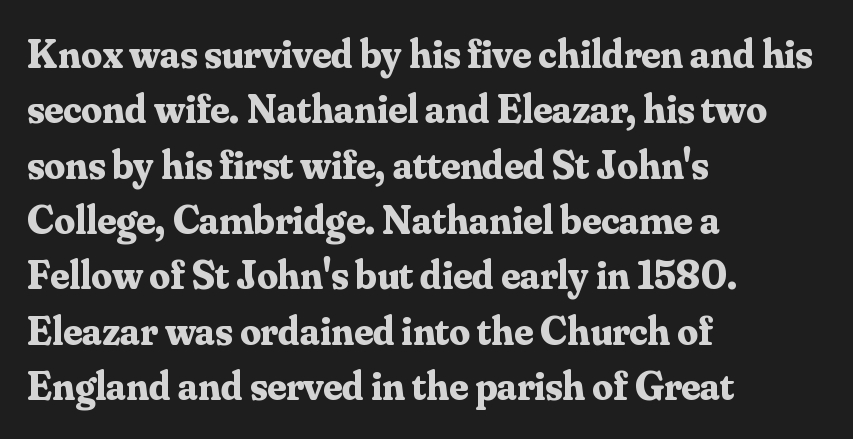
The image shows 41 px bold serif type, upright; set left-aligned, normal line spacing (1.35x), normal letter spacing, not underlined; medium stroke contrast and a small x-height.
